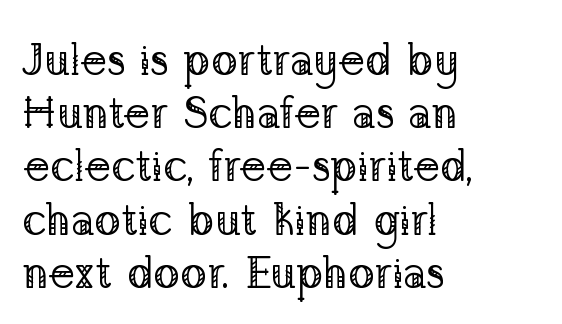
{"serif": "yes", "italic": "no", "bold": "no", "weight": "regular", "width": "normal", "stroke_contrast": "low", "x_height": "medium", "monospaced": "no", "underline": "no", "align": "left", "line_spacing_ratio": 1.21, "letter_spacing": "normal", "letter_spacing_em": 0.0, "glyph_px": 44}
